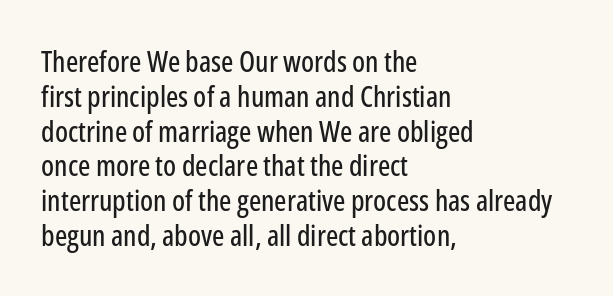
Q: Is the text italic (slanted)? A: No, it is upright.
Q: Is the typeface a serif or a sans-serif typeface? A: Sans-serif.
Q: Is the text underlined? A: No.
Q: How is the paragraph aligned? A: Left-aligned.
Q: Is the spacing between letters normal or unusually wide? A: Normal.
Q: Width (condensed, normal, or wide)? A: Condensed.
Q: Stroke contrast? A: Low.
Q: x-height? A: Medium.
Q: Monospaced? A: No.
